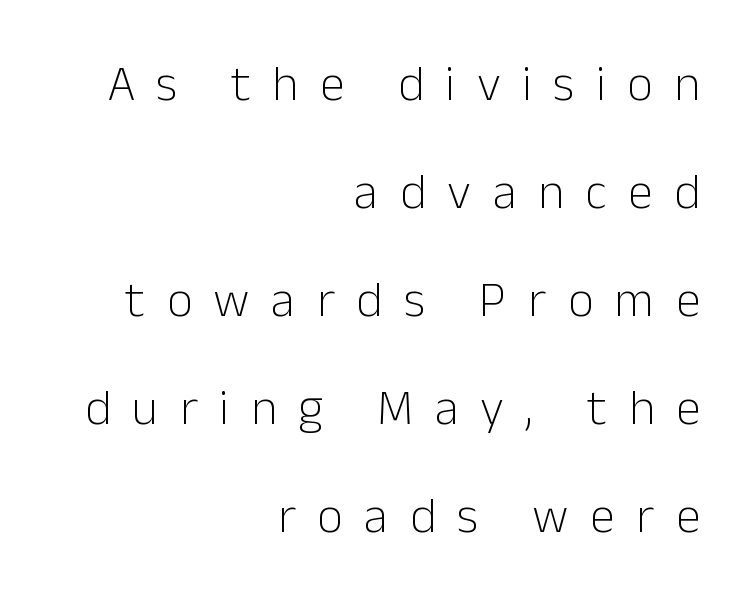
{"serif": "no", "italic": "no", "bold": "no", "weight": "light", "width": "normal", "stroke_contrast": "low", "x_height": "medium", "monospaced": "no", "underline": "no", "align": "right", "line_spacing": "loose", "line_spacing_ratio": 2.16, "letter_spacing": "wide", "letter_spacing_em": 0.43, "glyph_px": 50}
